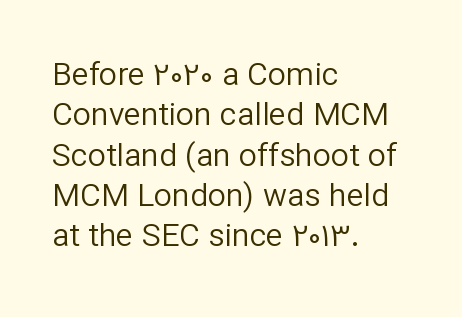
Q: Is the text bold? A: No.
Q: Is the text italic (slanted)? A: No, it is upright.
Q: Is the typeface a serif or a sans-serif typeface? A: Sans-serif.
Q: Is the text underlined? A: No.
Q: How is the paragraph aligned? A: Left-aligned.
Q: Is the spacing between letters normal or unusually wide? A: Normal.
Q: Is the spacing between lines tight, normal or loose? A: Normal.
Q: Width (condensed, normal, or wide)? A: Normal.
Q: Stroke contrast? A: Low.
Q: x-height? A: Medium.
Q: Monospaced? A: No.
